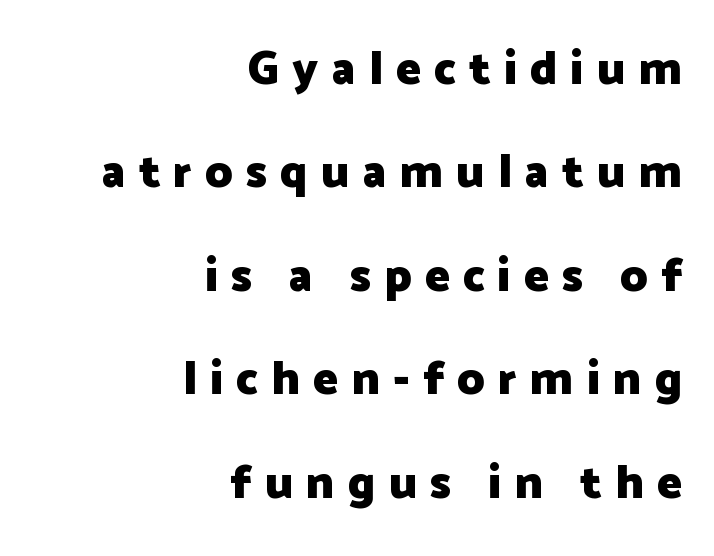
Q: Is the text bold? A: Yes.
Q: Is the text italic (slanted)? A: No, it is upright.
Q: Is the typeface a serif or a sans-serif typeface? A: Sans-serif.
Q: Is the text underlined? A: No.
Q: How is the paragraph aligned? A: Right-aligned.
Q: Is the spacing between letters normal or unusually wide? A: Unusually wide.
Q: Is the spacing between lines tight, normal or loose? A: Loose.
Q: Width (condensed, normal, or wide)? A: Normal.
Q: Stroke contrast? A: Low.
Q: x-height? A: Medium.
Q: Monospaced? A: No.
